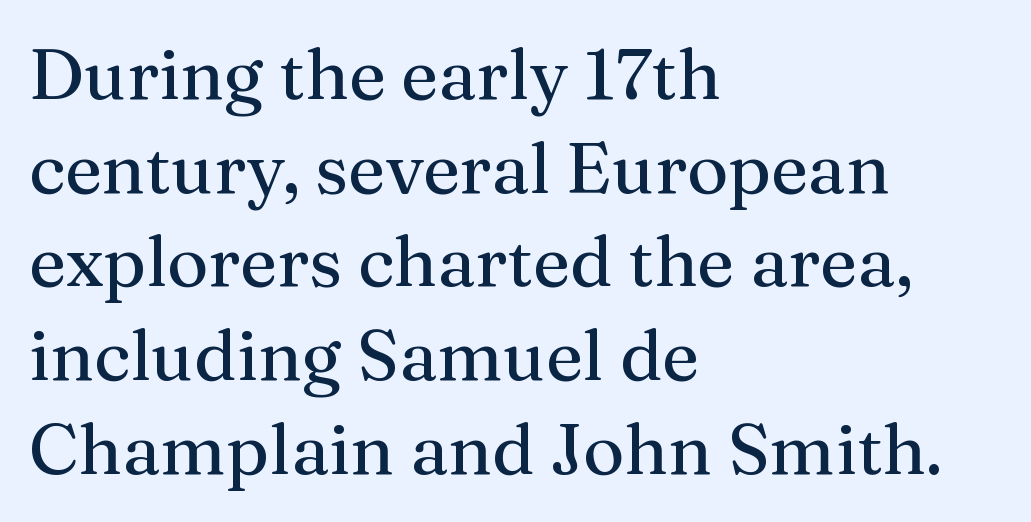
These lines are rendered in a variable-pitch font. Students, observe: this is what conventionally led text looks like. Has an underline been added? It has not. The line texture is even and compact thanks to regular tracking. The font family rendered here belongs to the serif group. You can tell it's not italic because the verticals are truly vertical.
